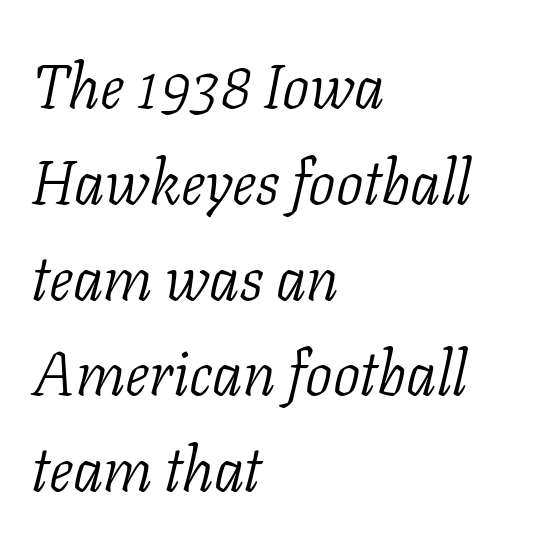
Q: Is the text bold? A: No.
Q: Is the text italic (slanted)? A: Yes, it leans right by about 11 degrees.
Q: Is the typeface a serif or a sans-serif typeface? A: Serif.
Q: Is the text underlined? A: No.
Q: How is the paragraph aligned? A: Left-aligned.
Q: Is the spacing between letters normal or unusually wide? A: Normal.
Q: Is the spacing between lines tight, normal or loose? A: Normal.
Q: Width (condensed, normal, or wide)? A: Normal.
Q: Stroke contrast? A: Low.
Q: x-height? A: Medium.
Q: Monospaced? A: No.
